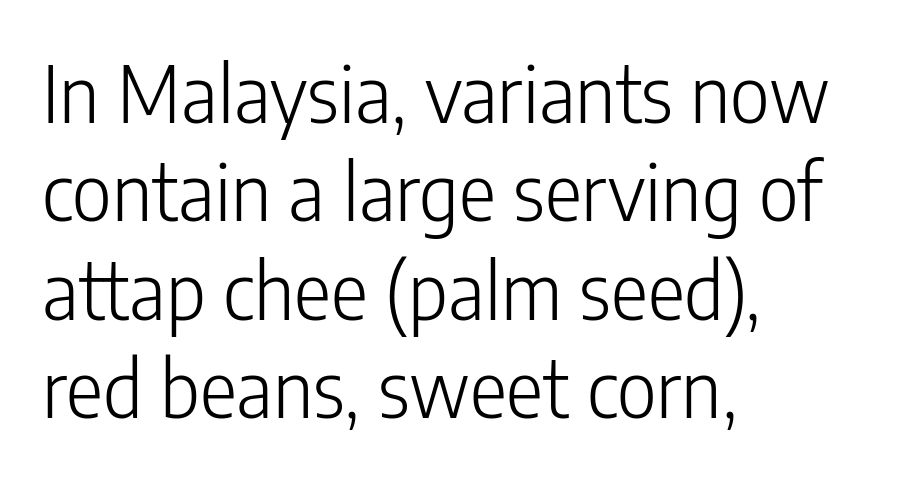
{"serif": "no", "italic": "no", "bold": "no", "weight": "light", "width": "condensed", "stroke_contrast": "low", "x_height": "medium", "monospaced": "no", "underline": "no", "align": "left", "line_spacing": "normal", "line_spacing_ratio": 1.26, "letter_spacing": "normal", "letter_spacing_em": 0.0, "glyph_px": 78}
